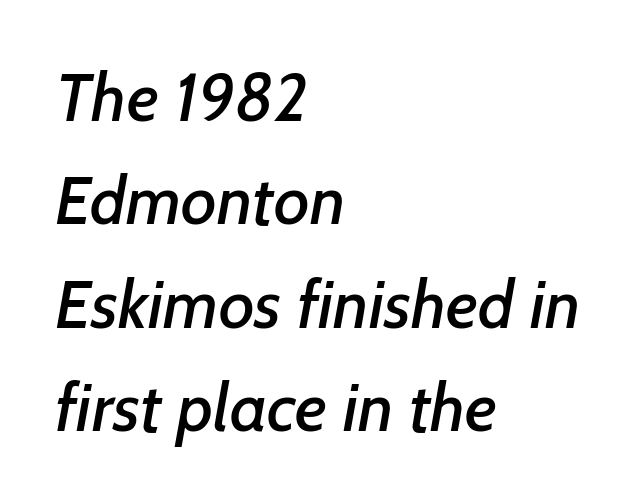
{"serif": "no", "width": "normal", "stroke_contrast": "low", "x_height": "medium", "monospaced": "no", "underline": "no", "align": "left", "line_spacing": "normal", "line_spacing_ratio": 1.52, "letter_spacing": "normal", "letter_spacing_em": 0.0, "glyph_px": 68}
